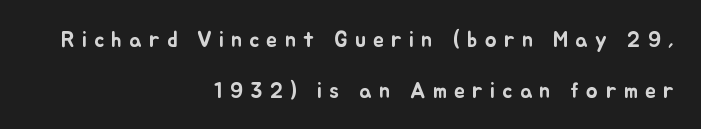
Vertical spacing — loose. Vertical strokes here are truly vertical. Line ends are locked; line starts wander. You could only call the tracking loose — the letters float apart. Rule under the text: the space is simply empty.
